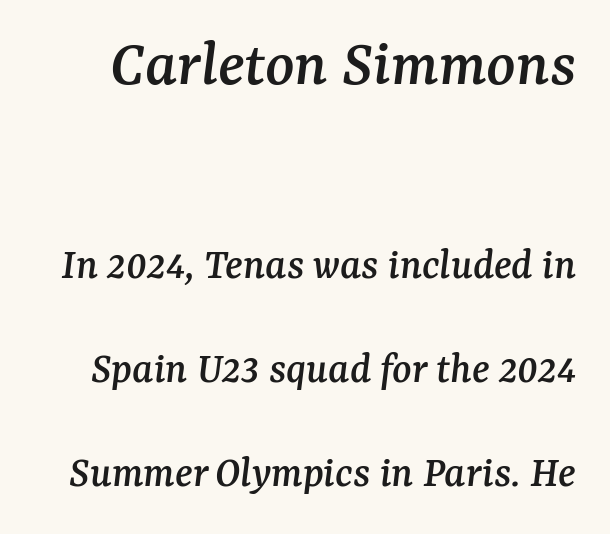
The image shows 68 px serif type, italic (leaning right); set loose line spacing (2.31x), normal letter spacing, not underlined; the first (top) block is 1.51x larger; medium stroke contrast and a medium x-height.
